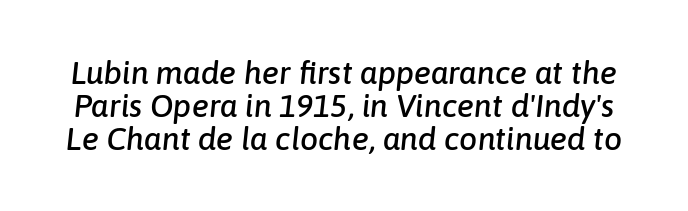
Q: Is the text italic (slanted)? A: Yes, it leans right by about 6 degrees.
Q: Is the text underlined? A: No.
Q: Is the spacing between letters normal or unusually wide? A: Normal.
Q: Is the spacing between lines tight, normal or loose? A: Tight.
Q: Width (condensed, normal, or wide)? A: Normal.
Q: Stroke contrast? A: Low.
Q: x-height? A: Medium.
Q: Monospaced? A: No.
